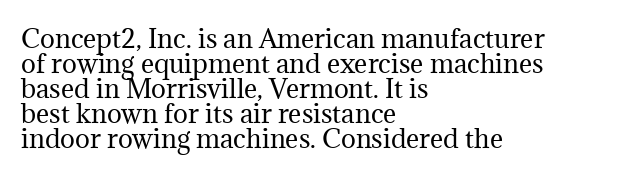
The image shows 25 px text type, upright; set left-aligned, tight line spacing (1.0x), normal letter spacing, not underlined.
